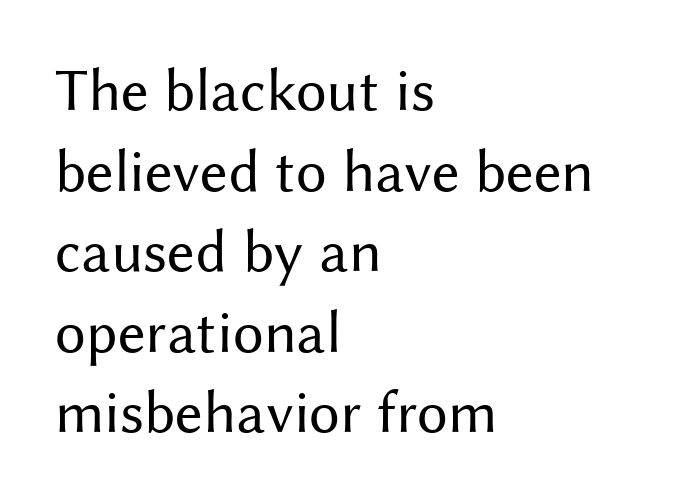
Classification — sans serif. Character widths vary here, with narrow letters taking less room than wide ones. The space directly below the letters is spotless. These lines stack with their left ends in a neat column.
